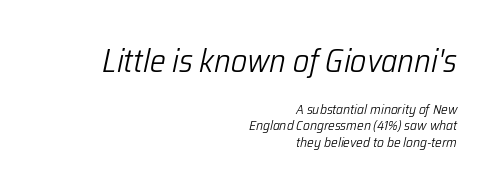
Q: Is the text bold? A: No.
Q: Is the text italic (slanted)? A: Yes, it leans right by about 12 degrees.
Q: Is the text underlined? A: No.
Q: How is the paragraph aligned? A: Right-aligned.
Q: Is the spacing between letters normal or unusually wide? A: Normal.
Q: Is the spacing between lines tight, normal or loose? A: Tight.
Q: Which block of text is set in a larger size, the first (top) or the second (bottom)? A: The first (top) one.
Q: Width (condensed, normal, or wide)? A: Condensed.
Q: Stroke contrast? A: Low.
Q: x-height? A: Medium.
Q: Monospaced? A: No.
